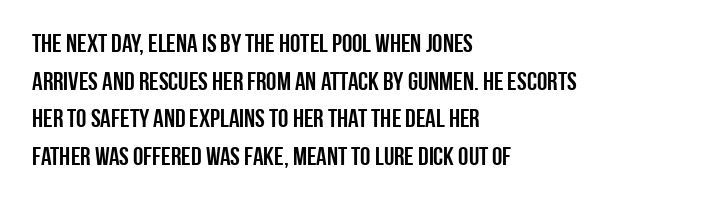
The image shows 26 px text type, upright; set left-aligned, normal line spacing (1.45x), normal letter spacing, not underlined.
